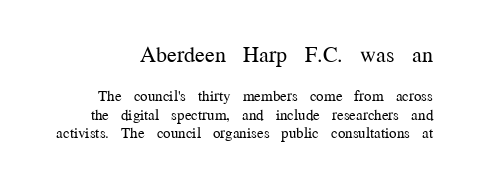
The image shows 22 px text type, upright; set line spacing 1.22x, normal letter spacing, not underlined; the first (top) block is 1.47x larger.
